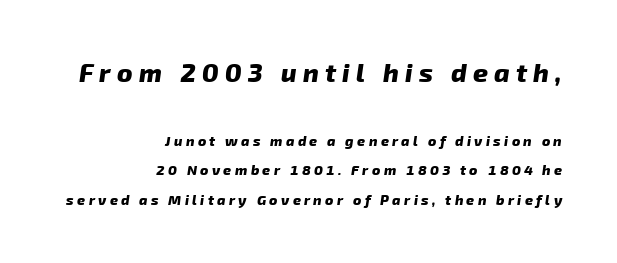
The image shows 26 px bold type; set right-aligned, loose line spacing (2.11x), unusually wide letter spacing (+0.24 em), not underlined; the first (top) block is 1.86x larger.
